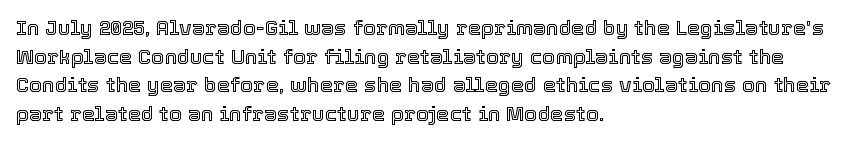
The rendering keeps characters at their native spacing. Does the lettering tilt? It doesn't — this is upright. Descender tails drop into unmarked territory. The lines sit at an ordinary, default distance from one another. One-word summary of the alignment: left.
